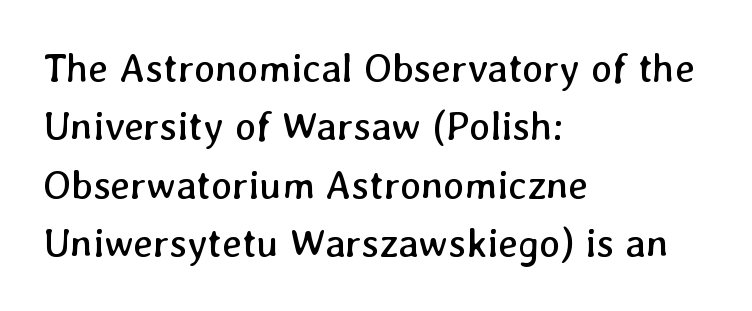
{"bold": "no", "weight": "regular", "width": "normal", "stroke_contrast": "low", "x_height": "medium", "monospaced": "no", "underline": "no", "align": "left", "line_spacing": "normal", "line_spacing_ratio": 1.46, "letter_spacing": "normal", "letter_spacing_em": 0.0, "glyph_px": 40}
